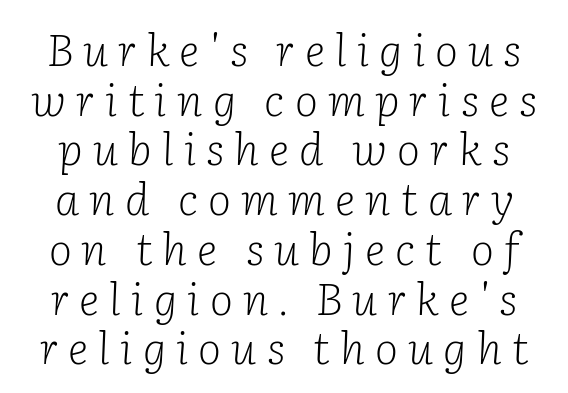
{"serif": "yes", "italic": "yes", "lean": "right", "slant_degrees": 2, "bold": "no", "weight": "light", "width": "normal", "stroke_contrast": "low", "x_height": "medium", "monospaced": "no", "underline": "no", "line_spacing": "tight", "line_spacing_ratio": 1.13, "letter_spacing": "wide", "letter_spacing_em": 0.23, "glyph_px": 44}
